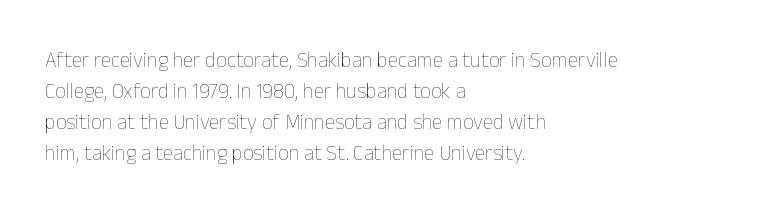
{"italic": "no", "bold": "no", "underline": "no", "align": "left", "line_spacing": "normal", "line_spacing_ratio": 1.48, "letter_spacing": "normal", "letter_spacing_em": 0.0, "glyph_px": 21}
